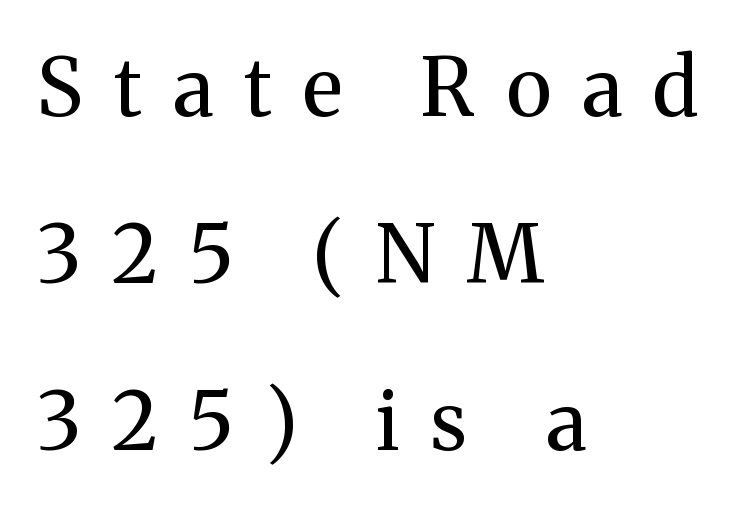
I'd call this a serif setting — the letters wear small feet. Descender tails drop into unmarked territory. Ink coverage per letter is moderate at most. Tracking value appears strongly positive — letters spread wide.
